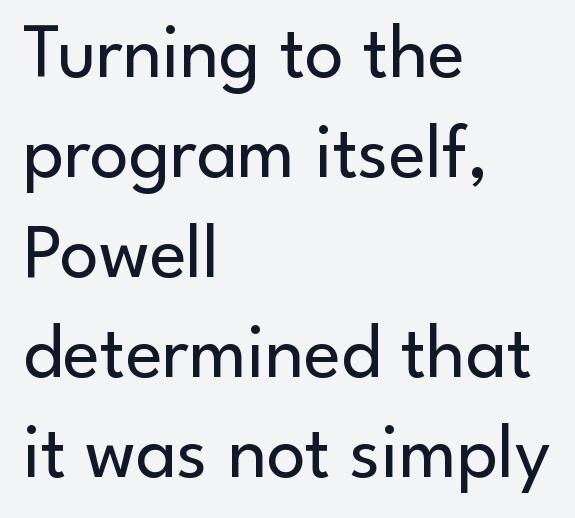
The image shows 77 px regular-weight sans-serif type, upright; set left-aligned, normal line spacing (1.3x), normal letter spacing, not underlined; low stroke contrast and a small x-height.
